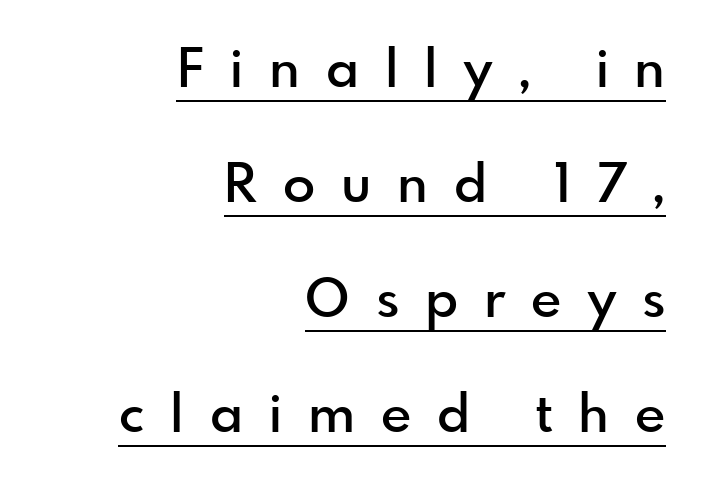
Q: Is the text bold? A: Semi-bold.
Q: Is the text italic (slanted)? A: No, it is upright.
Q: Is the typeface a serif or a sans-serif typeface? A: Sans-serif.
Q: Is the text underlined? A: Yes.
Q: How is the paragraph aligned? A: Right-aligned.
Q: Is the spacing between letters normal or unusually wide? A: Unusually wide.
Q: Is the spacing between lines tight, normal or loose? A: Loose.
Q: Width (condensed, normal, or wide)? A: Normal.
Q: x-height? A: Small.
Q: Monospaced? A: No.
